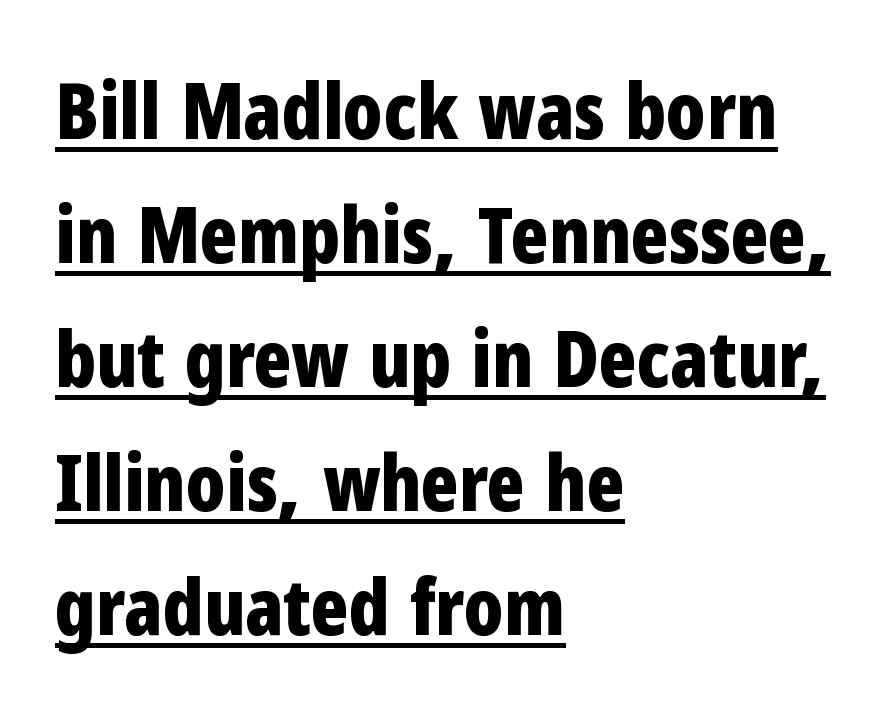
The image shows 78 px bold, condensed sans-serif type, upright; set left-aligned, normal line spacing (1.59x), normal letter spacing, underlined; low stroke contrast and a medium x-height.
